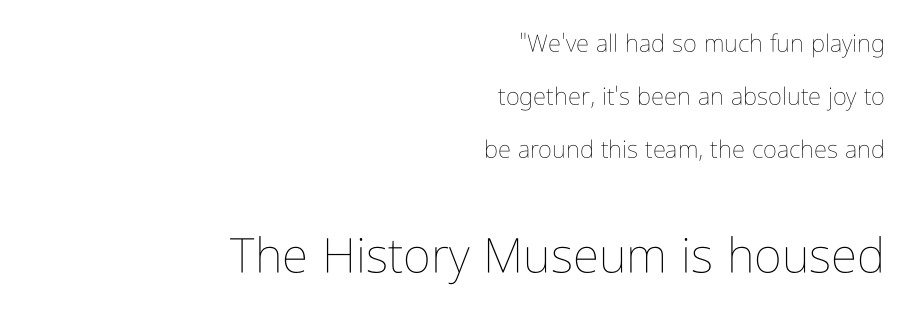
The image shows 48 px thin, condensed type, upright; set right-aligned, loose line spacing (2.2x), normal letter spacing, not underlined; the second (bottom) block is 2.0x larger; low stroke contrast and a medium x-height.
